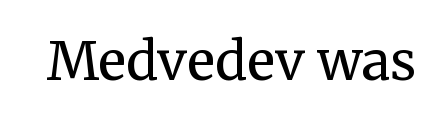
The image shows 53 px regular-weight serif type, upright; set normal letter spacing, not underlined; medium stroke contrast and a medium x-height.
